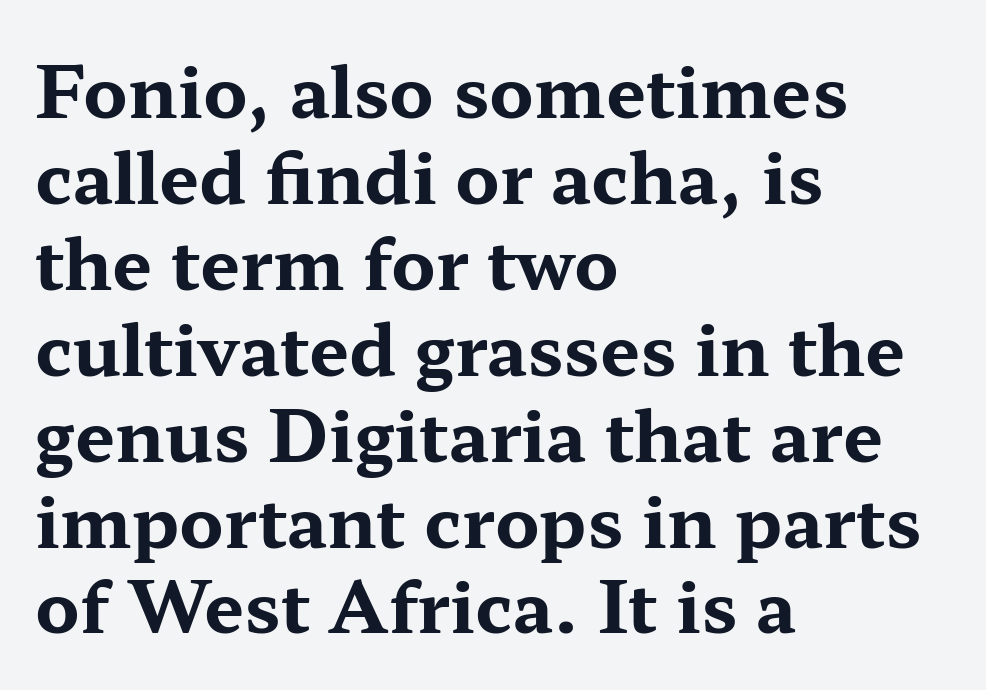
Any mark beneath the type? The region is blank. Short and long lines alike share a common starting point at left. In terms of letterform style, serifs are clearly present. This sample uses an upright cut, with every glyph sitting square on the baseline. The passage shown is emphatically bold.
